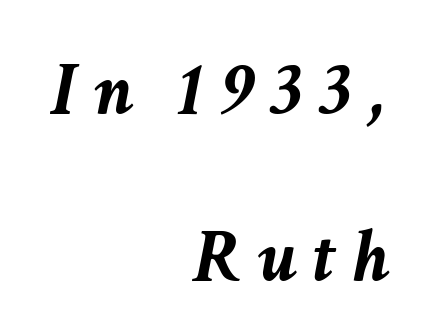
{"italic": "yes", "lean": "right", "slant_degrees": 11, "bold": "yes", "weight": "semibold", "width": "normal", "stroke_contrast": "low", "x_height": "medium", "monospaced": "no", "underline": "no", "align": "right", "line_spacing": "loose", "line_spacing_ratio": 2.14, "letter_spacing": "wide", "letter_spacing_em": 0.21, "glyph_px": 78}
